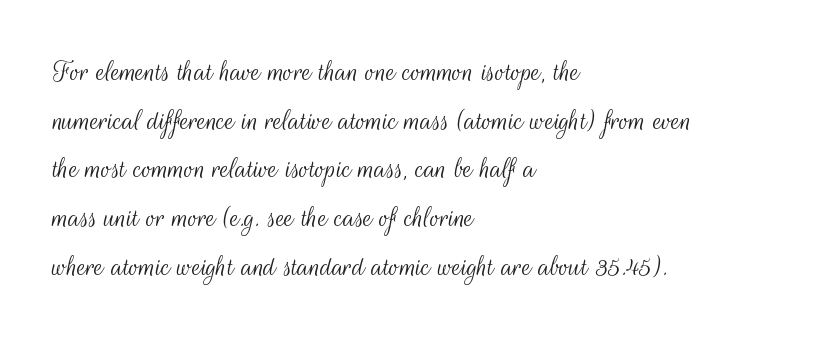
{"serif": "no", "bold": "no", "weight": "light", "width": "condensed", "stroke_contrast": "medium", "x_height": "small", "monospaced": "no", "underline": "no", "align": "left", "line_spacing": "normal", "line_spacing_ratio": 1.52, "letter_spacing": "normal", "letter_spacing_em": 0.0, "glyph_px": 32}
